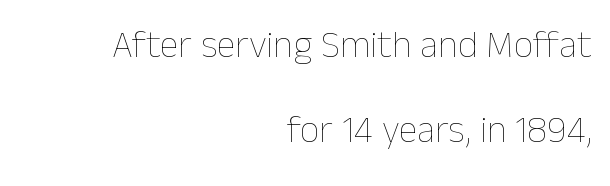
Q: Is the text bold? A: No.
Q: Is the text italic (slanted)? A: No, it is upright.
Q: Is the text underlined? A: No.
Q: How is the paragraph aligned? A: Right-aligned.
Q: Is the spacing between letters normal or unusually wide? A: Normal.
Q: Is the spacing between lines tight, normal or loose? A: Loose.
Q: Width (condensed, normal, or wide)? A: Normal.
Q: Stroke contrast? A: Low.
Q: x-height? A: Medium.
Q: Monospaced? A: No.
